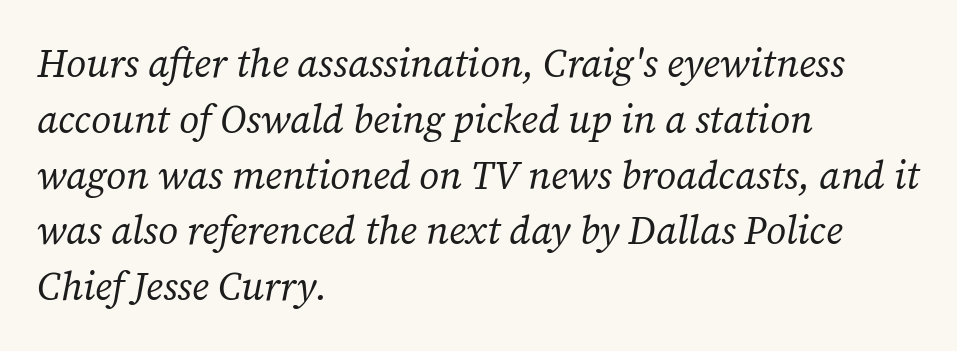
Q: Is the text bold? A: No.
Q: Is the text italic (slanted)? A: Yes, it leans right by about 12 degrees.
Q: Is the typeface a serif or a sans-serif typeface? A: Serif.
Q: Is the text underlined? A: No.
Q: How is the paragraph aligned? A: Left-aligned.
Q: Is the spacing between letters normal or unusually wide? A: Normal.
Q: Is the spacing between lines tight, normal or loose? A: Normal.
Q: Width (condensed, normal, or wide)? A: Normal.
Q: Stroke contrast? A: Low.
Q: x-height? A: Medium.
Q: Monospaced? A: No.
